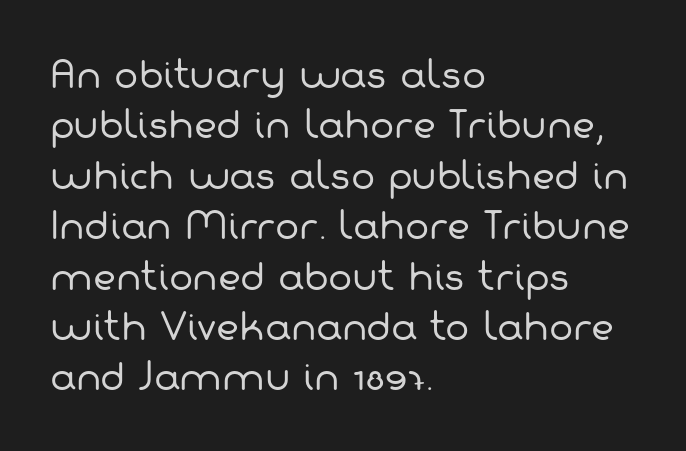
Summary of vertical rhythm: regular, with standard interline spacing. The font sits on the lighter half of the weight spectrum, regular included. The glyphs in this specimen are sans serif. Has an underline been added? It has not. Caption: multi-line text, flush left, ragged right. Tracking here is standard; glyphs follow each other at the usual distance.
